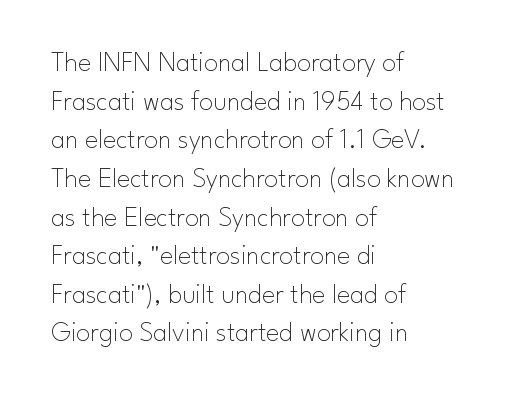
{"serif": "no", "italic": "no", "bold": "no", "weight": "thin", "width": "normal", "stroke_contrast": "low", "x_height": "small", "monospaced": "no", "underline": "no", "align": "left", "line_spacing": "normal", "line_spacing_ratio": 1.38, "letter_spacing": "normal", "letter_spacing_em": 0.0, "glyph_px": 28}
